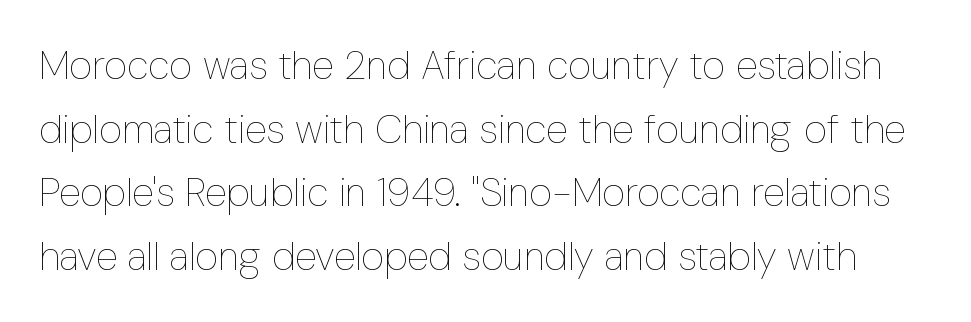
Does the lettering tilt? It doesn't — this is upright. The face used here is proportionally spaced, like ordinary book or web type. The passage shown is not underscored anywhere. What stands out about the letter spacing? Nothing — it is the standard amount. Caption: face not bold, strokes unweighted.
